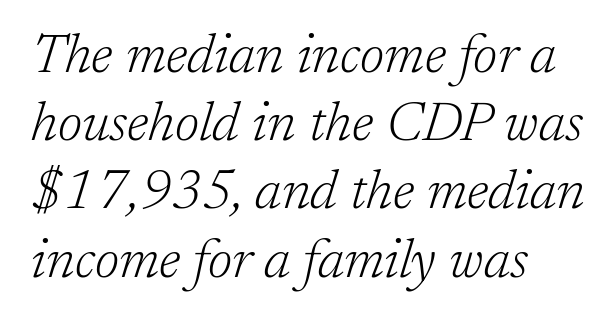
The weight tops out at a normal text grade. You could not count columns in this text — the font is proportionally spaced. Nothing unusual about the tracking: characters are spaced as the font intends. The passage shown is typeset with a serif family. Line starts are locked; line ends wander.
